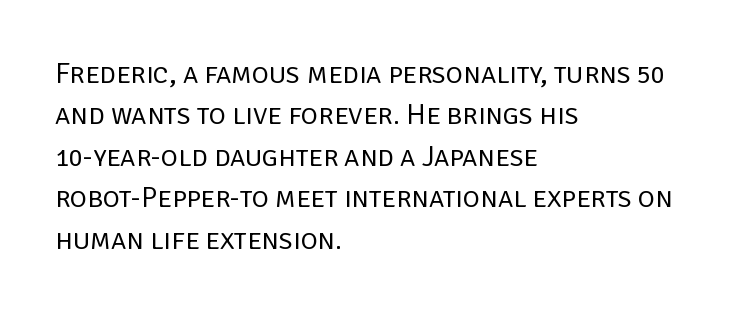
Short note: letters normally spaced. The typesetter chose a ragged-right arrangement here. The rendering uses natural spacing where letterforms have individual widths. Style check: upright.
